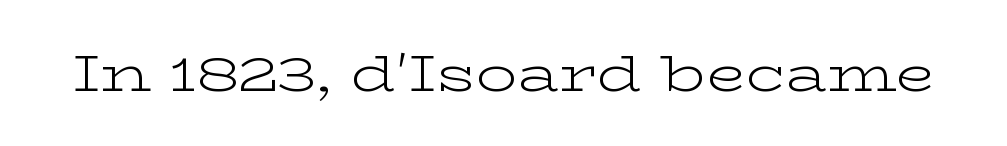
This is not heavy type; no bold has been used. Does the lettering tilt? It doesn't — this is upright. The letters advance in unequal steps, a hallmark of proportional type. Font category for this specimen: serif. Quick note: underline off.
